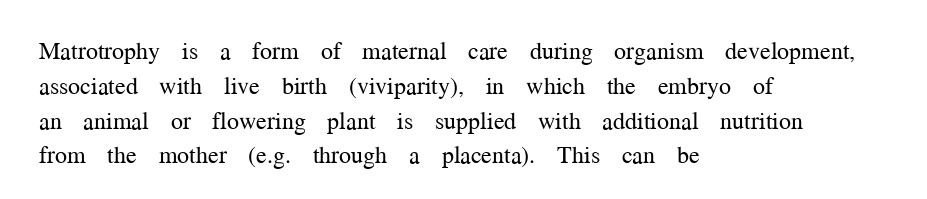
The image shows 24 px text type, upright; set left-aligned, normal line spacing (1.45x), normal letter spacing, not underlined.
